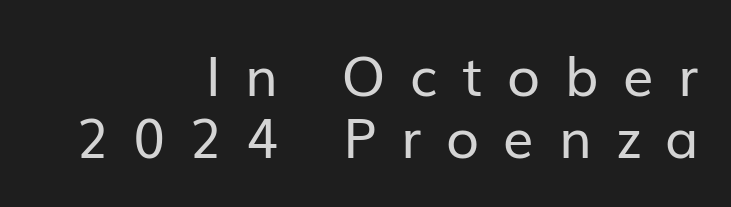
The lettering stays uniformly vertical, giving the passage a roman look. Quick note: underline off. Heaviness? Minimal to ordinary, like unemphasized prose. The tracking reads as deliberately expanded to a designer's eye. Is this a sans? Yes — the strokes have no serifs.
